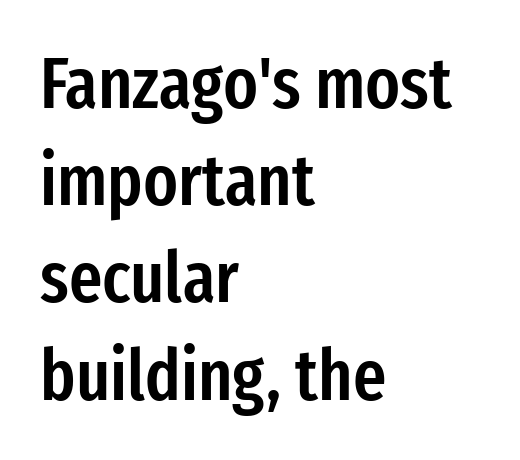
The image shows 72 px semibold, condensed sans-serif type, upright; set left-aligned, normal line spacing (1.35x), normal letter spacing, not underlined; low stroke contrast and a medium x-height.
